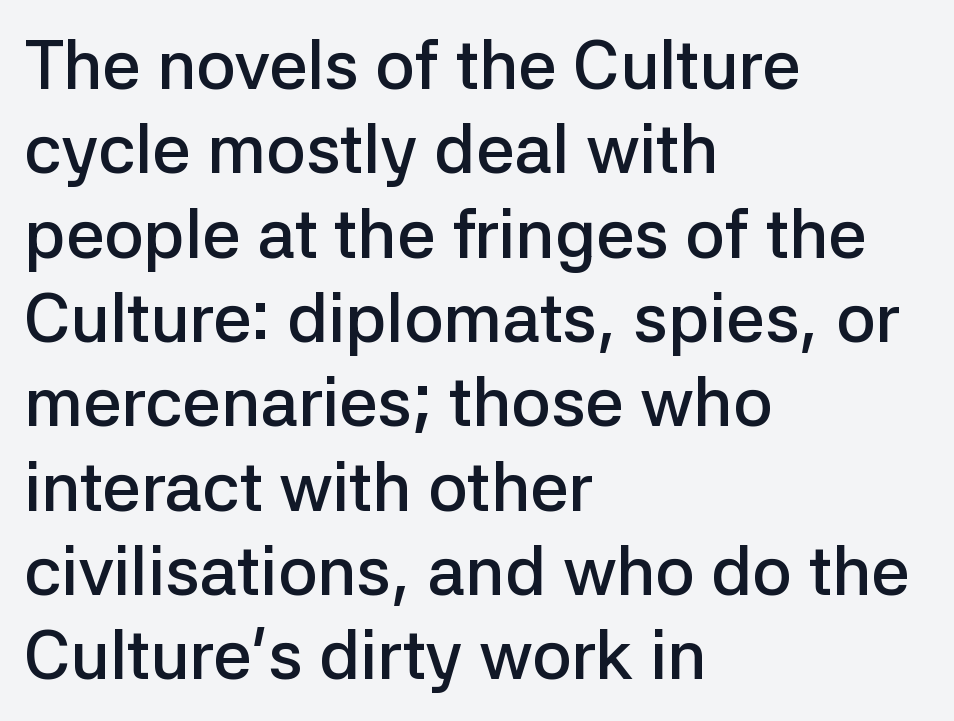
The image shows 68 px semibold sans-serif type, upright; set left-aligned, line spacing 1.24x, normal letter spacing, not underlined; low stroke contrast and a medium x-height.
